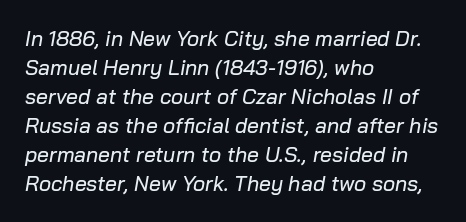
The image shows 21 px text type, italic (leaning right); set left-aligned, normal line spacing (1.38x), normal letter spacing, not underlined.
